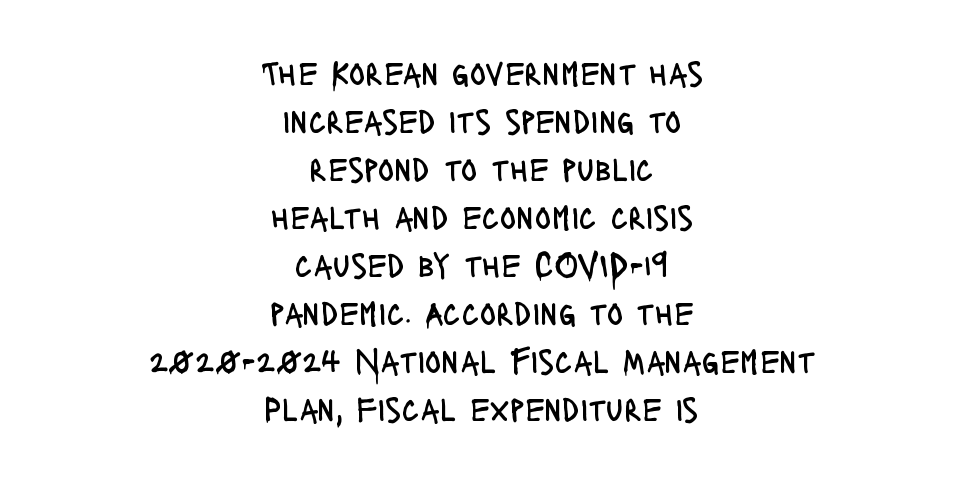
The image shows 34 px regular-weight, condensed sans-serif type, upright; set centered, normal line spacing (1.41x), normal letter spacing, not underlined; low stroke contrast and a large x-height.
